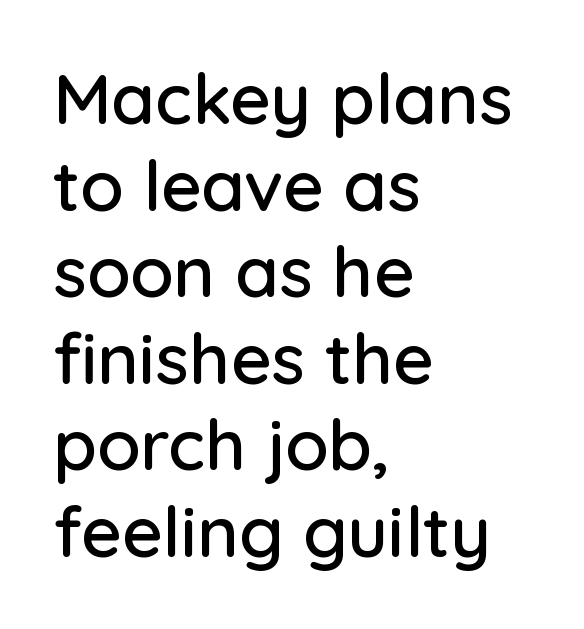
{"serif": "no", "italic": "no", "width": "normal", "stroke_contrast": "low", "x_height": "medium", "monospaced": "no", "underline": "no", "align": "left", "line_spacing_ratio": 1.22, "letter_spacing": "normal", "letter_spacing_em": 0.0, "glyph_px": 71}
